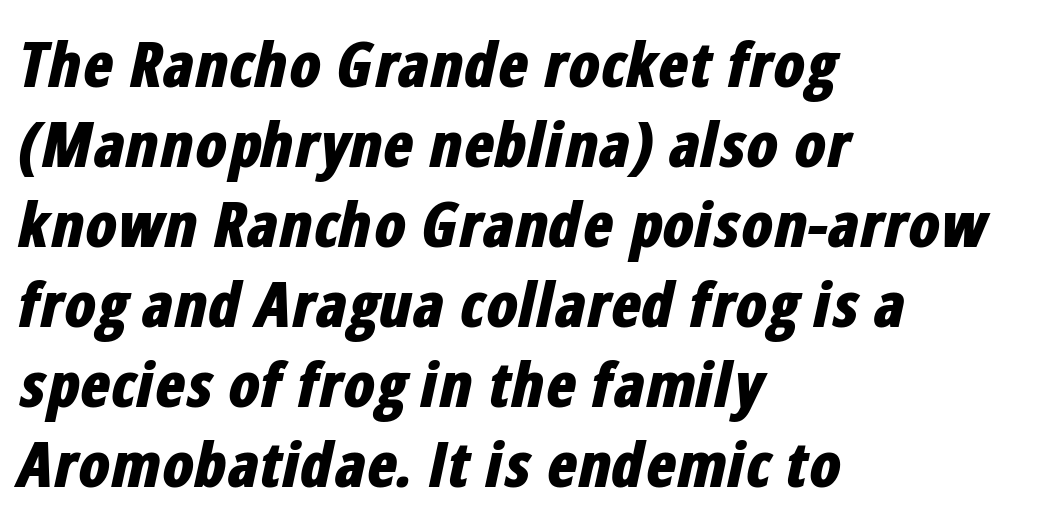
{"italic": "yes", "lean": "right", "slant_degrees": 12, "bold": "yes", "weight": "bold", "width": "condensed", "stroke_contrast": "low", "x_height": "medium", "monospaced": "no", "underline": "no", "align": "left", "line_spacing": "normal", "line_spacing_ratio": 1.27, "letter_spacing": "normal", "letter_spacing_em": 0.0, "glyph_px": 63}
